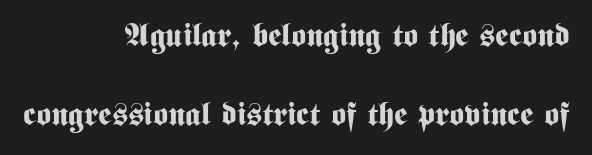
The image shows 32 px bold, condensed sans-serif type, upright; set right-aligned, loose line spacing (2.46x), normal letter spacing, not underlined; medium stroke contrast and a medium x-height.
